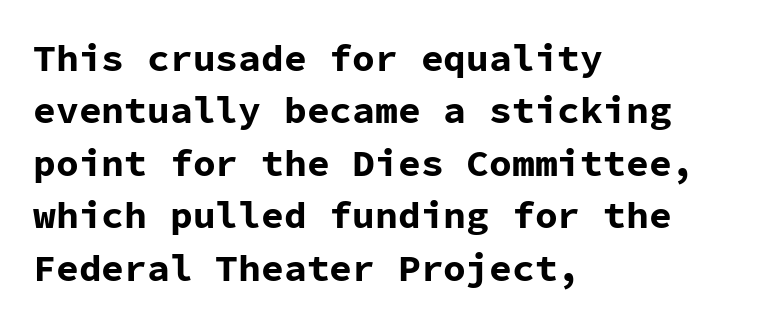
The image shows 38 px bold sans-serif type, upright, monospaced; set left-aligned, normal line spacing (1.38x), normal letter spacing, not underlined; low stroke contrast and a medium x-height.
